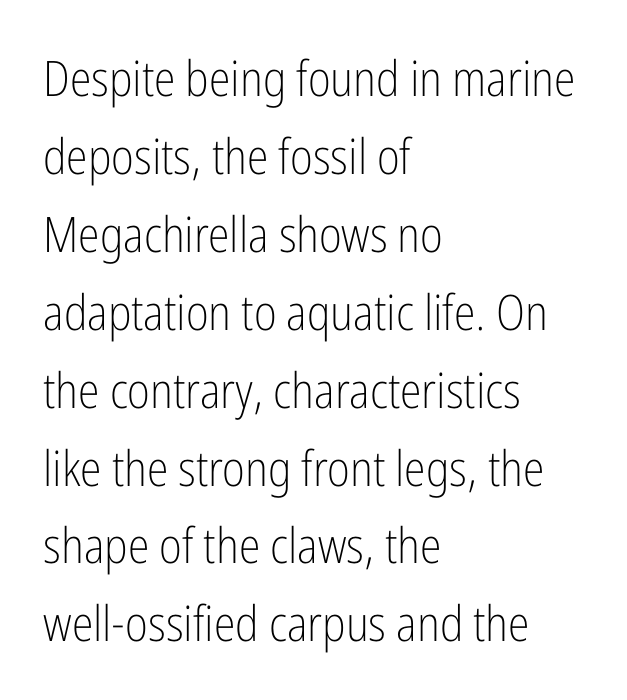
Glyph-to-glyph distance matches everyday printed text. If you drew a line through each stem, it would be perfectly vertical. Bold? No — there's no thickening of the strokes. The passage shown is not underscored anywhere. Nothing sits at the stroke ends, so this counts as sans-serif. The rows are spaced the way most documents space them.
